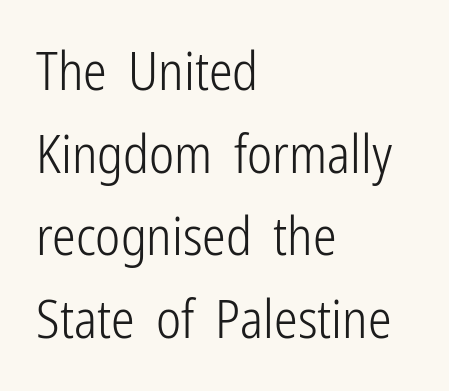
The image shows 53 px light, condensed sans-serif type, upright; set left-aligned, normal line spacing (1.56x), normal letter spacing, not underlined; low stroke contrast and a medium x-height.
